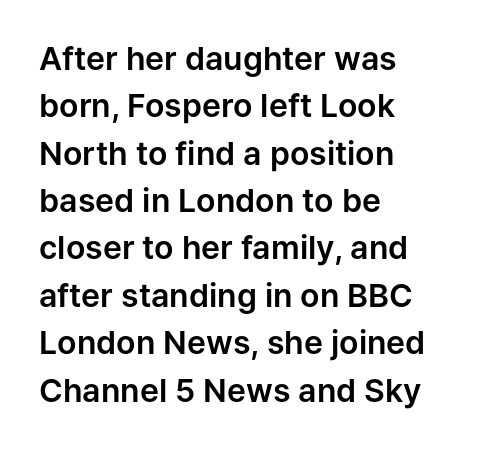
{"serif": "no", "italic": "no", "width": "normal", "stroke_contrast": "low", "x_height": "medium", "monospaced": "no", "underline": "no", "align": "left", "line_spacing": "normal", "line_spacing_ratio": 1.48, "letter_spacing": "normal", "letter_spacing_em": 0.0, "glyph_px": 32}
